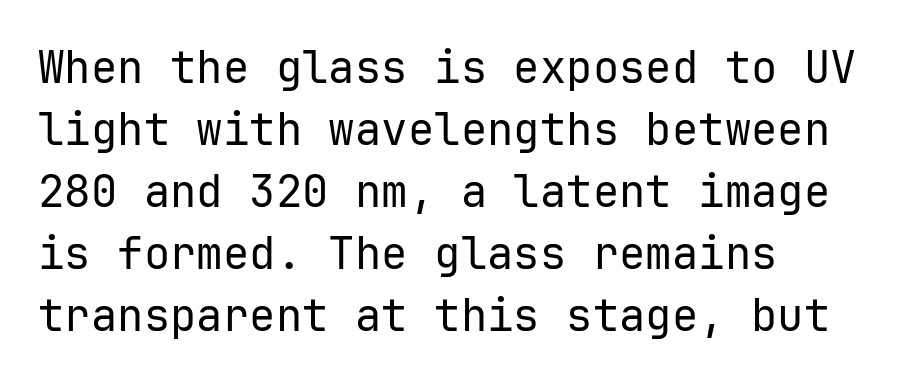
The image shows 44 px regular-weight sans-serif type, upright, monospaced; set left-aligned, normal line spacing (1.41x), normal letter spacing, not underlined; low stroke contrast and a medium x-height.
